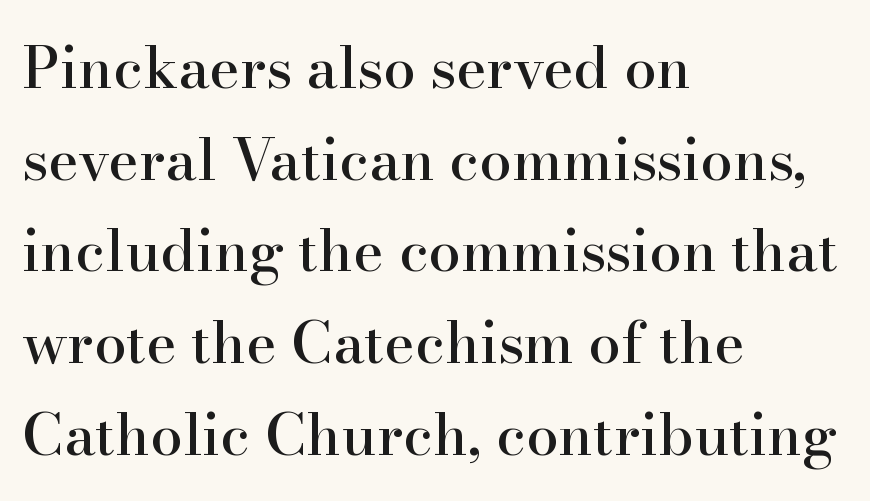
Is the block centered? No — it sits flush against the left margin. Rule under the text: the space is simply empty. Summary of vertical rhythm: regular, with standard interline spacing. Does the lettering tilt? It doesn't — this is upright. Tracking here is standard; glyphs follow each other at the usual distance. The passage shown is typed in a proportional face where columns would drift.
